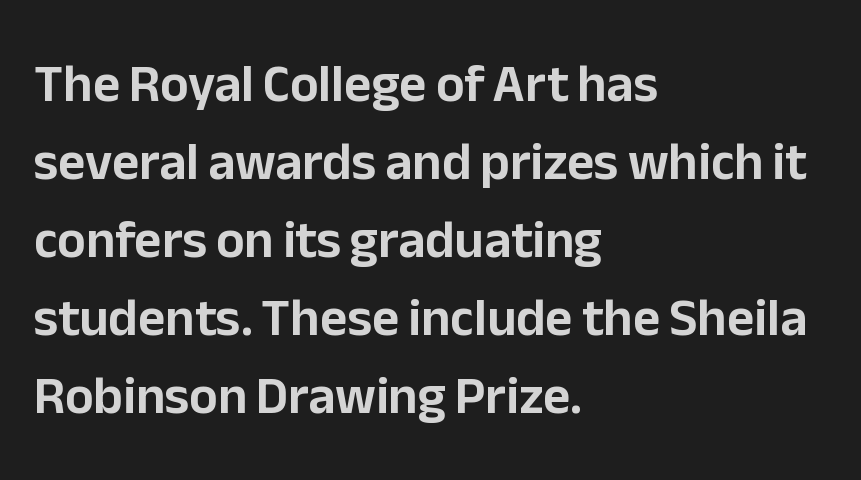
{"serif": "no", "italic": "no", "width": "normal", "stroke_contrast": "low", "x_height": "medium", "monospaced": "no", "underline": "no", "align": "left", "line_spacing": "normal", "line_spacing_ratio": 1.47, "letter_spacing": "normal", "letter_spacing_em": 0.0, "glyph_px": 53}
